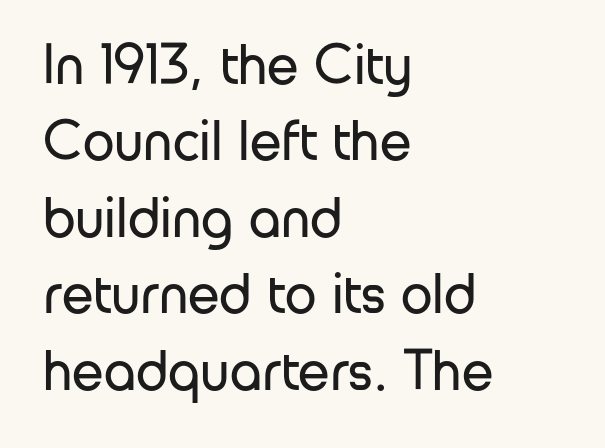
The face used here is proportionally spaced, like ordinary book or web type. Reading down the block, your eye returns to a fixed left position each line. Each new line begins a customary step beneath the previous one. This sample uses a sans-serif face. Default kerning and tracking; the words read as compact shapes.
